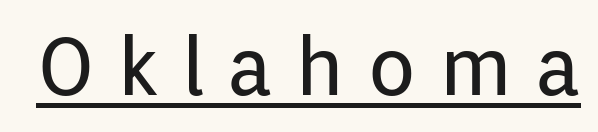
Q: Is the text bold? A: No.
Q: Is the text italic (slanted)? A: No, it is upright.
Q: Is the typeface a serif or a sans-serif typeface? A: Sans-serif.
Q: Is the text underlined? A: Yes.
Q: Is the spacing between letters normal or unusually wide? A: Unusually wide.
Q: Width (condensed, normal, or wide)? A: Normal.
Q: Stroke contrast? A: Low.
Q: x-height? A: Medium.
Q: Monospaced? A: No.
